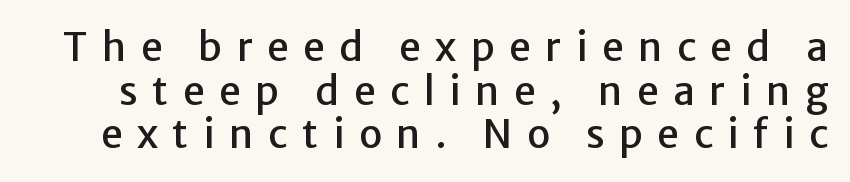
Q: Is the text italic (slanted)? A: No, it is upright.
Q: Is the typeface a serif or a sans-serif typeface? A: Sans-serif.
Q: Is the text underlined? A: No.
Q: Is the spacing between letters normal or unusually wide? A: Unusually wide.
Q: Is the spacing between lines tight, normal or loose? A: Tight.
Q: Width (condensed, normal, or wide)? A: Normal.
Q: Stroke contrast? A: Low.
Q: x-height? A: Medium.
Q: Monospaced? A: No.
